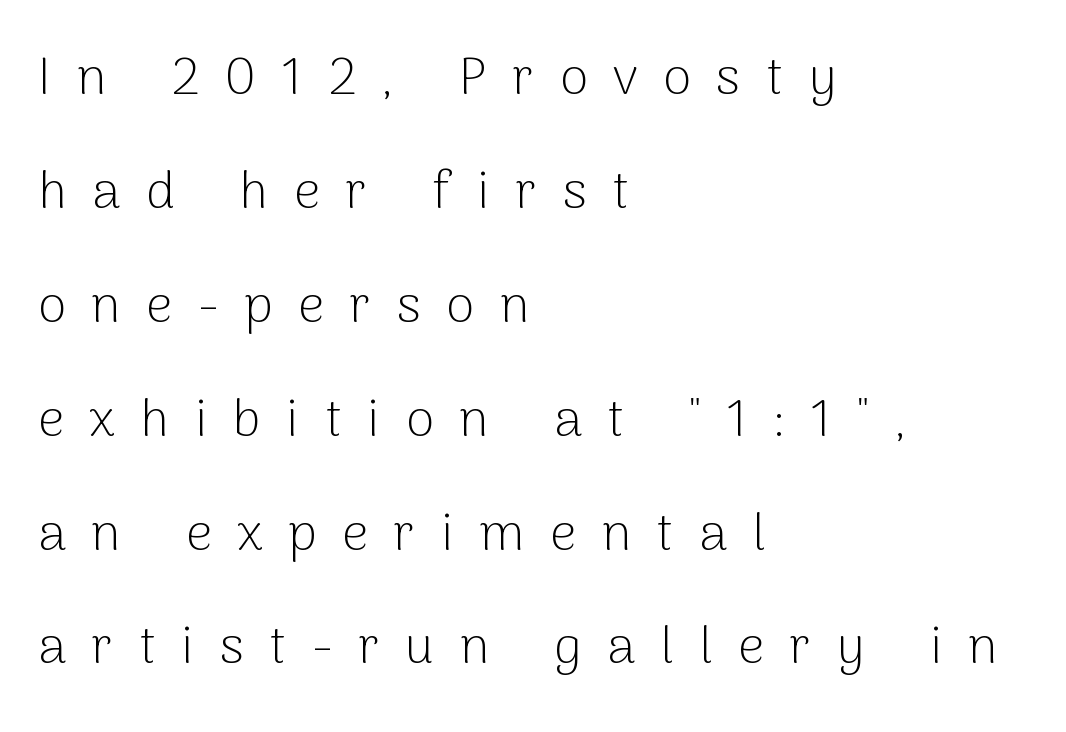
{"serif": "no", "italic": "no", "bold": "no", "weight": "light", "width": "normal", "stroke_contrast": "low", "x_height": "medium", "monospaced": "no", "underline": "no", "align": "left", "line_spacing": "loose", "line_spacing_ratio": 2.19, "letter_spacing": "wide", "letter_spacing_em": 0.49, "glyph_px": 52}
